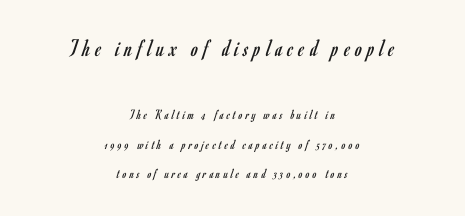
The image shows 25 px text type; set centered, loose line spacing (2.12x), unusually wide letter spacing (+0.21 em), not underlined; the first (top) block is 1.79x larger.
